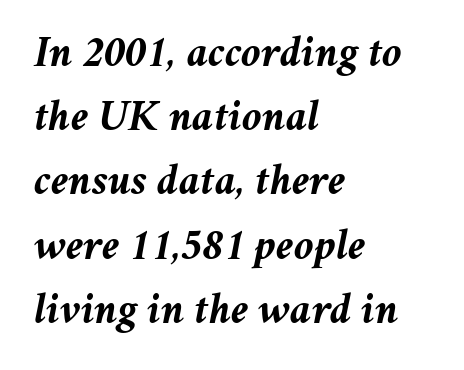
{"italic": "yes", "lean": "right", "slant_degrees": 11, "bold": "yes", "weight": "semibold", "width": "normal", "stroke_contrast": "medium", "x_height": "medium", "monospaced": "no", "underline": "no", "align": "left", "line_spacing": "normal", "line_spacing_ratio": 1.46, "letter_spacing": "normal", "letter_spacing_em": 0.0, "glyph_px": 44}
